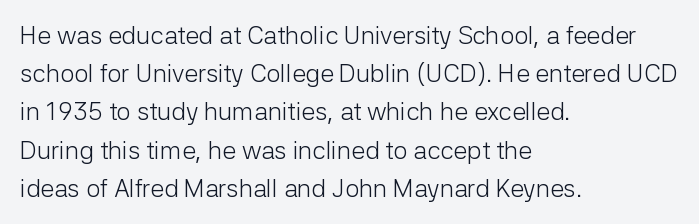
The glyphs are unaccompanied by any horizontal stroke below them. Posture: vertical. These lines keep a tight, regular rhythm from letter to letter. Interline gaps are of average width in this sample. The paragraph shown leans on its left margin.
